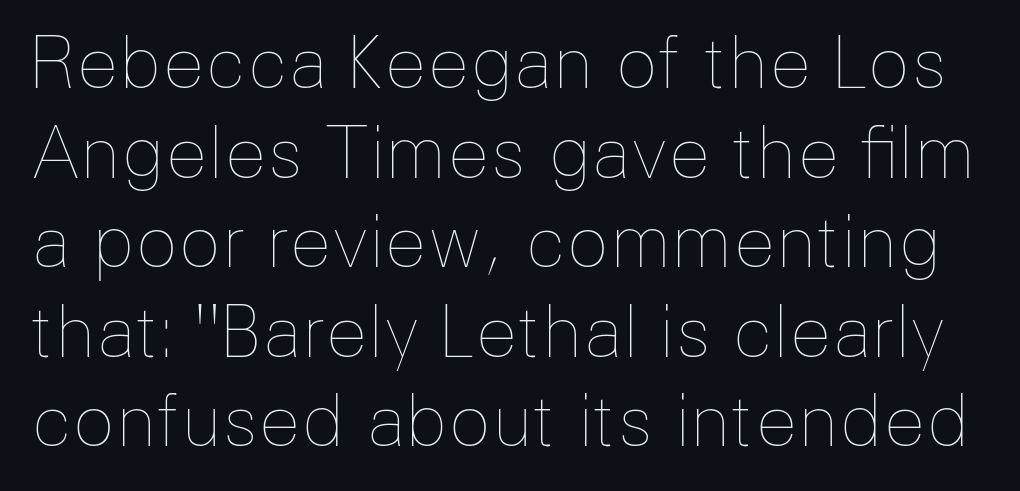
Q: Is the text bold? A: No.
Q: Is the text italic (slanted)? A: No, it is upright.
Q: Is the text underlined? A: No.
Q: Is the spacing between letters normal or unusually wide? A: Normal.
Q: Is the spacing between lines tight, normal or loose? A: Normal.
Q: Width (condensed, normal, or wide)? A: Normal.
Q: Stroke contrast? A: Low.
Q: x-height? A: Medium.
Q: Monospaced? A: No.
